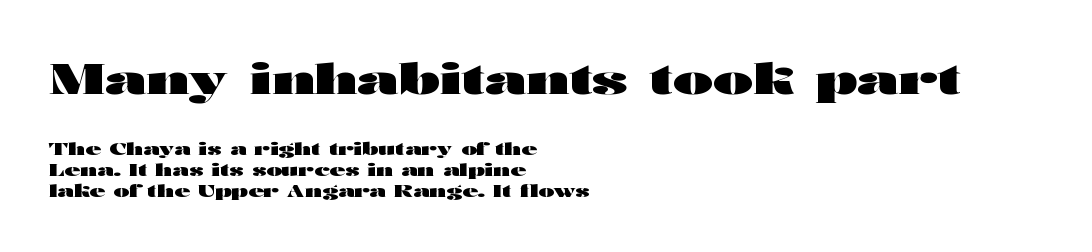
The image shows 43 px heavy, wide type, upright; set left-aligned, line spacing 1.24x, normal letter spacing, not underlined; the first (top) block is 2.53x larger; high stroke contrast and a medium x-height.
